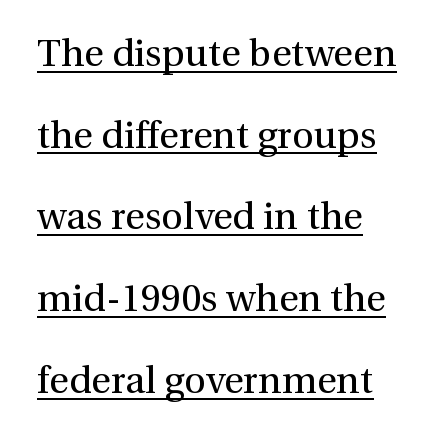
{"serif": "yes", "italic": "no", "bold": "no", "weight": "regular", "width": "normal", "stroke_contrast": "medium", "x_height": "medium", "monospaced": "no", "underline": "yes", "align": "left", "line_spacing": "loose", "line_spacing_ratio": 2.15, "letter_spacing": "normal", "letter_spacing_em": 0.0, "glyph_px": 38}
